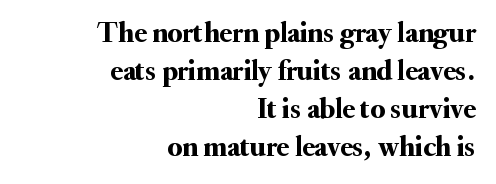
Q: Is the text italic (slanted)? A: No, it is upright.
Q: Is the typeface a serif or a sans-serif typeface? A: Serif.
Q: Is the text underlined? A: No.
Q: How is the paragraph aligned? A: Right-aligned.
Q: Is the spacing between letters normal or unusually wide? A: Normal.
Q: Is the spacing between lines tight, normal or loose? A: Normal.
Q: Width (condensed, normal, or wide)? A: Normal.
Q: Stroke contrast? A: Medium.
Q: x-height? A: Small.
Q: Monospaced? A: No.
